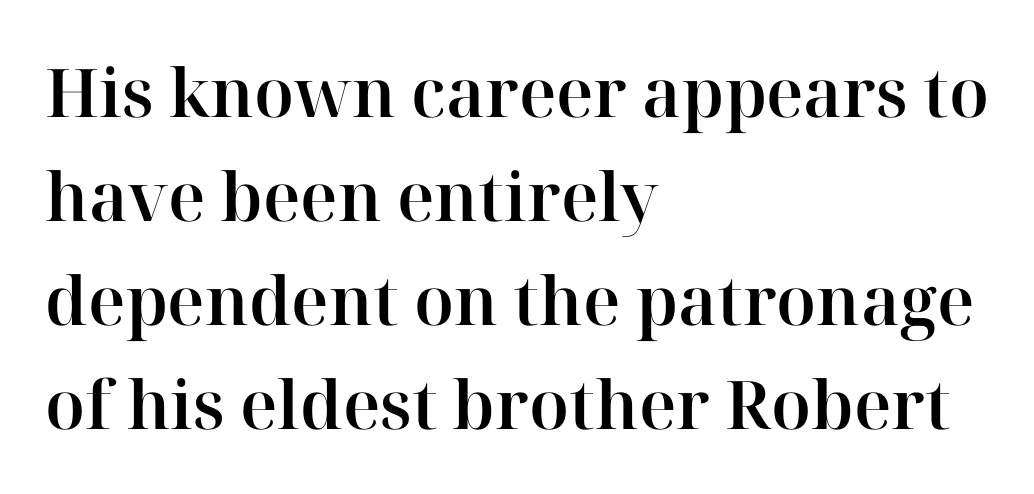
Classification — serif. You can tell it's not italic because the verticals are truly vertical. Here the designer chose a conventional face with non-uniform glyph widths. The lines sit at an ordinary, default distance from one another.
